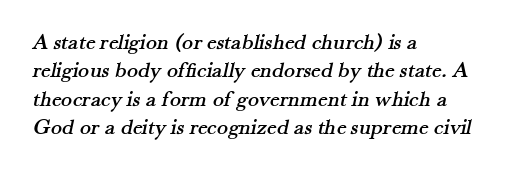
The image shows 23 px text type; set left-aligned, line spacing 1.23x, normal letter spacing, not underlined.
